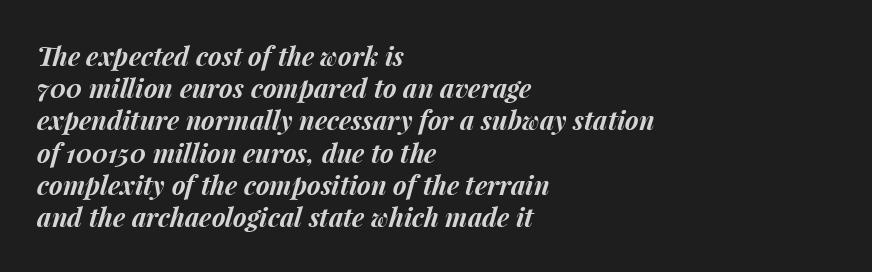
Q: Is the text bold? A: Yes.
Q: Is the text italic (slanted)? A: Yes, it leans right by about 15 degrees.
Q: Is the text underlined? A: No.
Q: How is the paragraph aligned? A: Left-aligned.
Q: Is the spacing between letters normal or unusually wide? A: Normal.
